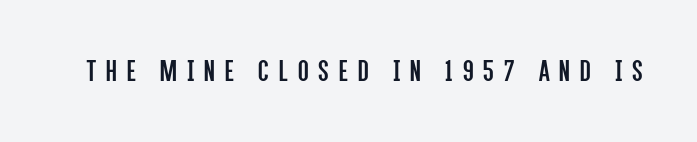
The image shows 31 px regular-weight, condensed sans-serif type, upright; set unusually wide letter spacing (+0.32 em), not underlined; low stroke contrast and a large x-height.
